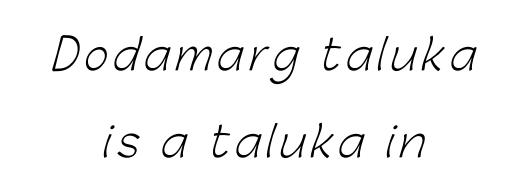
{"serif": "no", "bold": "no", "weight": "light", "width": "normal", "stroke_contrast": "low", "x_height": "medium", "monospaced": "no", "underline": "no", "align": "center", "line_spacing": "loose", "line_spacing_ratio": 2.07, "glyph_px": 42}
